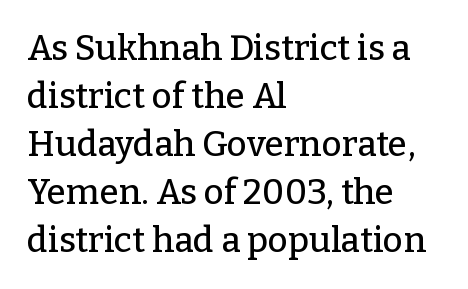
The image shows 35 px serif type, upright; set left-aligned, normal line spacing (1.37x), normal letter spacing, not underlined; low stroke contrast and a medium x-height.
